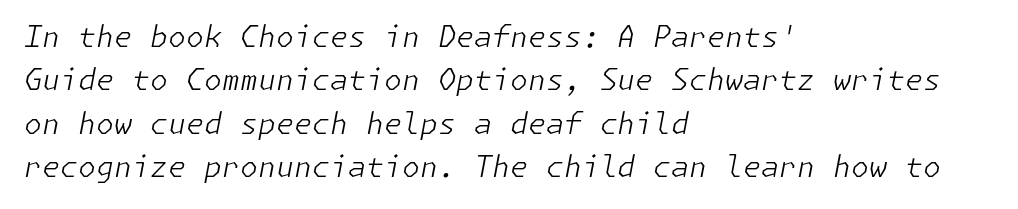
The vertical gap from one line to the next is medium. There is no visible air inserted between adjacent glyphs. The font is comparable to plain body text, perhaps lighter. When letters slant like this, we call the style italic. The space beneath each line is pristine and unruled. Notice how the passage keeps a crisp vertical edge on the left only.
